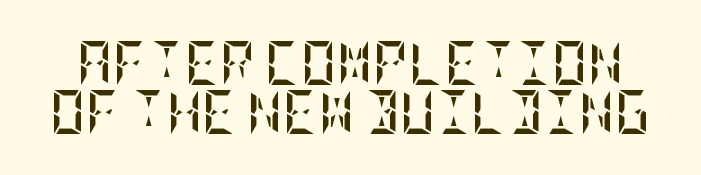
Q: Is the text bold? A: Yes.
Q: Is the text italic (slanted)? A: No, it is upright.
Q: Is the text underlined? A: No.
Q: Is the spacing between letters normal or unusually wide? A: Normal.
Q: Is the spacing between lines tight, normal or loose? A: Tight.
Q: Width (condensed, normal, or wide)? A: Condensed.
Q: Stroke contrast? A: Low.
Q: x-height? A: Large.
